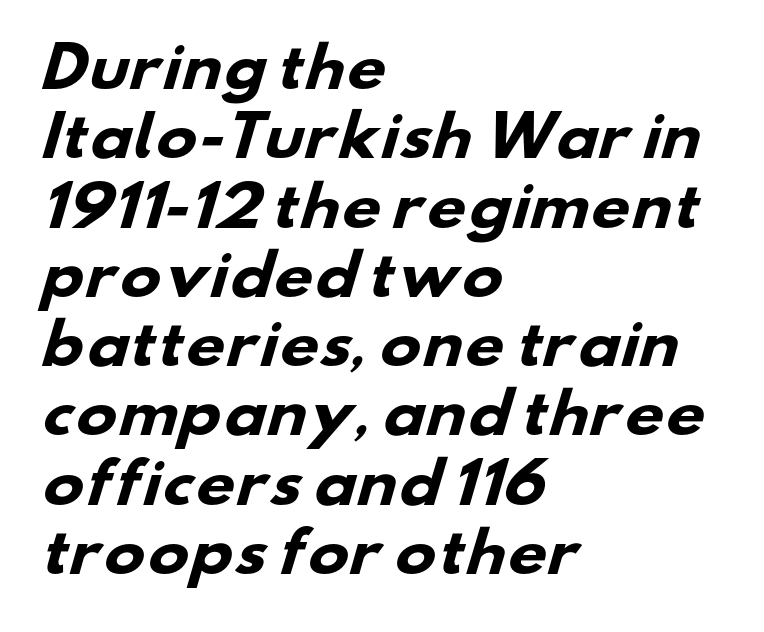
Q: Is the text bold? A: Yes.
Q: Is the typeface a serif or a sans-serif typeface? A: Sans-serif.
Q: Is the text underlined? A: No.
Q: How is the paragraph aligned? A: Left-aligned.
Q: Is the spacing between letters normal or unusually wide? A: Normal.
Q: Is the spacing between lines tight, normal or loose? A: Normal.
Q: Width (condensed, normal, or wide)? A: Wide.
Q: Stroke contrast? A: Low.
Q: x-height? A: Small.
Q: Monospaced? A: No.
